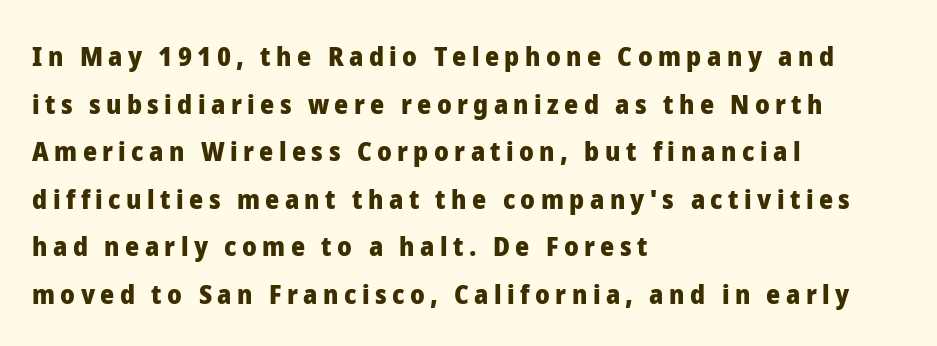
The letters are spread apart with noticeably loose tracking. The rendering uses a bold face; every stroke is thick and dark. Upright lettering throughout. The compositor pushed each line to the left boundary.
